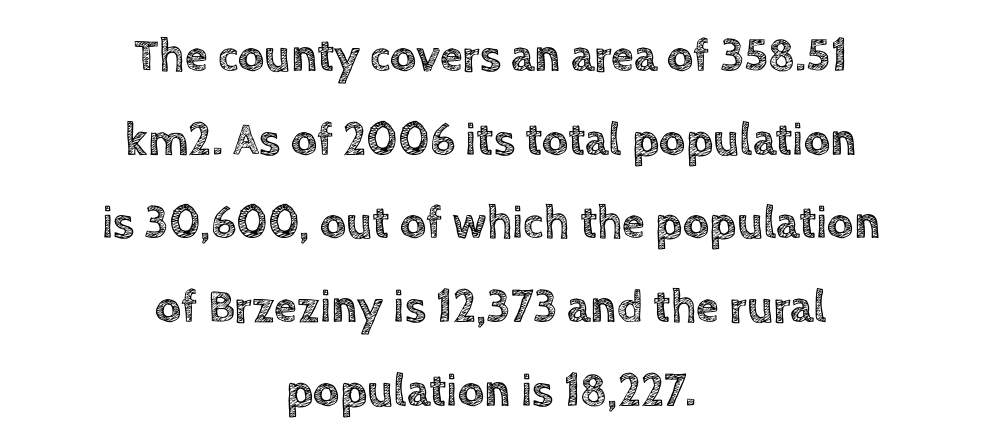
{"italic": "no", "width": "normal", "x_height": "large", "monospaced": "no", "underline": "no", "align": "center", "line_spacing_ratio": 1.82, "letter_spacing": "normal", "letter_spacing_em": 0.0, "glyph_px": 46}
